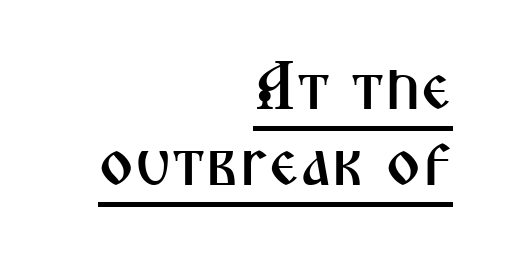
Q: Is the text italic (slanted)? A: No, it is upright.
Q: Is the typeface a serif or a sans-serif typeface? A: Sans-serif.
Q: Is the text underlined? A: Yes.
Q: How is the paragraph aligned? A: Right-aligned.
Q: Is the spacing between letters normal or unusually wide? A: Normal.
Q: Is the spacing between lines tight, normal or loose? A: Tight.
Q: Width (condensed, normal, or wide)? A: Condensed.
Q: Stroke contrast? A: Medium.
Q: x-height? A: Medium.
Q: Monospaced? A: No.
